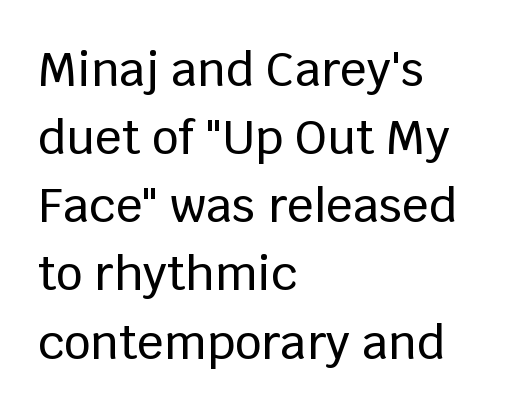
Q: Is the text italic (slanted)? A: No, it is upright.
Q: Is the typeface a serif or a sans-serif typeface? A: Sans-serif.
Q: Is the text underlined? A: No.
Q: How is the paragraph aligned? A: Left-aligned.
Q: Is the spacing between letters normal or unusually wide? A: Normal.
Q: Is the spacing between lines tight, normal or loose? A: Normal.
Q: Width (condensed, normal, or wide)? A: Normal.
Q: Stroke contrast? A: Low.
Q: x-height? A: Large.
Q: Monospaced? A: No.
